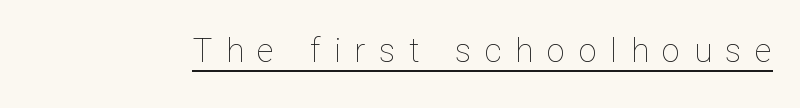
The image shows 33 px thin type, upright; set unusually wide letter spacing (+0.41 em), underlined; low stroke contrast and a medium x-height.
